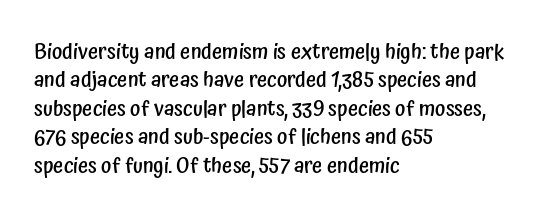
The image shows 22 px text type, upright; set left-aligned, normal line spacing (1.29x), normal letter spacing, not underlined.
